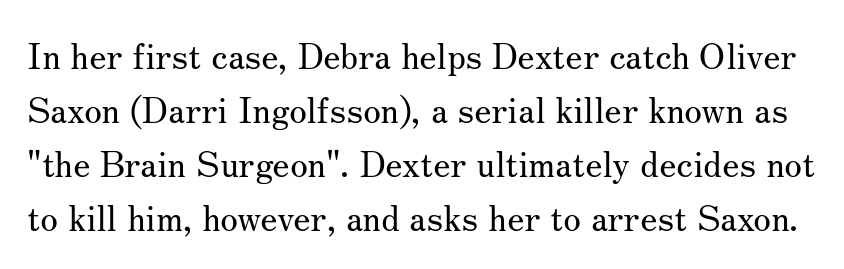
{"serif": "yes", "italic": "no", "bold": "no", "weight": "regular", "width": "normal", "stroke_contrast": "medium", "x_height": "small", "monospaced": "no", "underline": "no", "line_spacing": "normal", "line_spacing_ratio": 1.5, "letter_spacing": "normal", "letter_spacing_em": 0.0, "glyph_px": 36}
